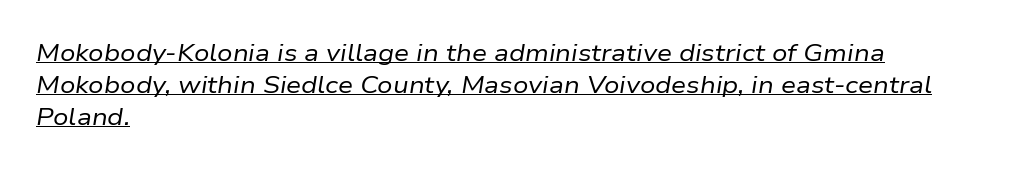
{"italic": "yes", "lean": "right", "slant_degrees": 9, "bold": "no", "underline": "yes", "align": "left", "line_spacing": "normal", "line_spacing_ratio": 1.33, "letter_spacing": "normal", "letter_spacing_em": 0.0, "glyph_px": 24}
